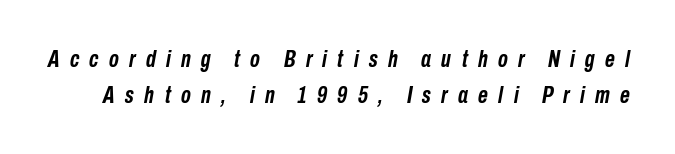
The image shows 24 px bold type, italic (leaning right); set normal line spacing (1.5x), unusually wide letter spacing (+0.43 em), not underlined.
